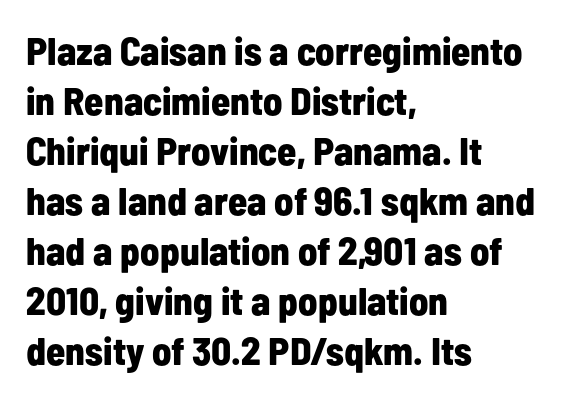
As a designer I'd log this as weight 700, bold. The horizontal fit of the characters is conventional and even. This sample keeps an unexceptional amount of space between lines. Type style note: lacks serifs. A roman cut, with each character standing at attention.
